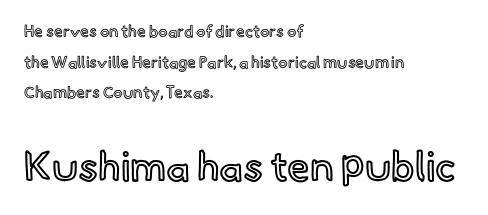
If you drew a ruler down the left edge, every line would touch it. Glance below the letters and you will spot only blank space. Upright lettering throughout. Letter spacing: default. A typesetter would call this proportional, since set widths differ per character. Leading is clearly above the norm, producing a sparse column.
